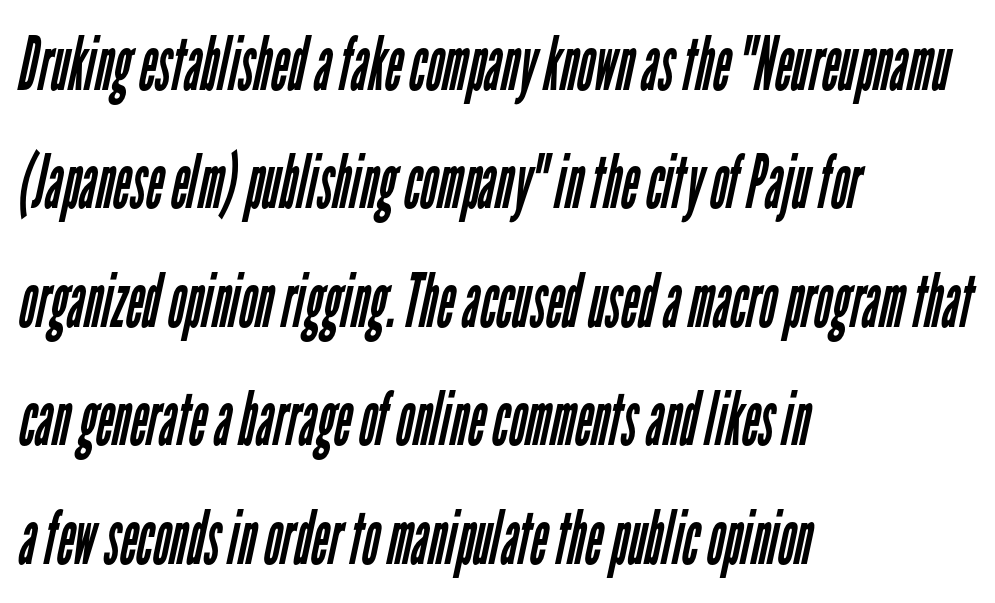
{"serif": "no", "bold": "no", "weight": "regular", "width": "condensed", "stroke_contrast": "low", "x_height": "medium", "monospaced": "no", "underline": "no", "align": "left", "line_spacing": "normal", "line_spacing_ratio": 1.58, "letter_spacing": "normal", "letter_spacing_em": 0.0, "glyph_px": 75}
